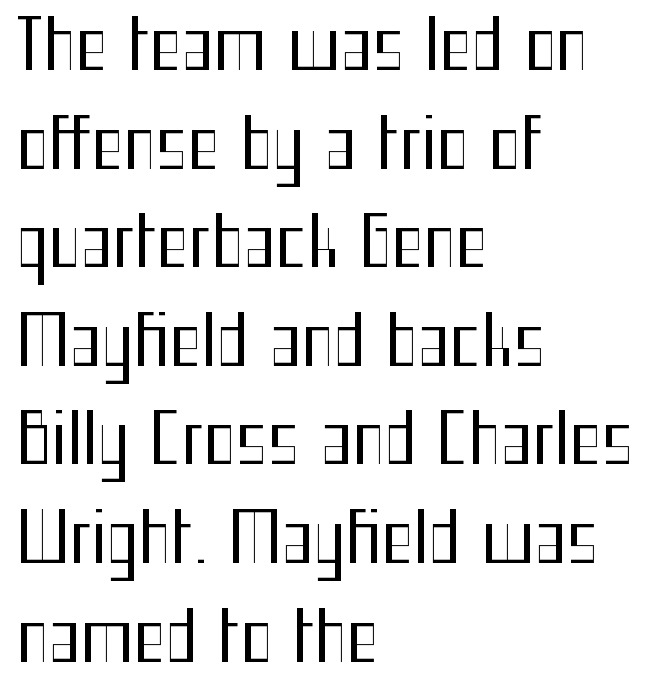
Q: Is the text bold? A: No.
Q: Is the text italic (slanted)? A: No, it is upright.
Q: Is the typeface a serif or a sans-serif typeface? A: Sans-serif.
Q: Is the text underlined? A: No.
Q: How is the paragraph aligned? A: Left-aligned.
Q: Is the spacing between letters normal or unusually wide? A: Normal.
Q: Is the spacing between lines tight, normal or loose? A: Normal.
Q: Width (condensed, normal, or wide)? A: Condensed.
Q: Stroke contrast? A: Medium.
Q: x-height? A: Medium.
Q: Monospaced? A: No.
